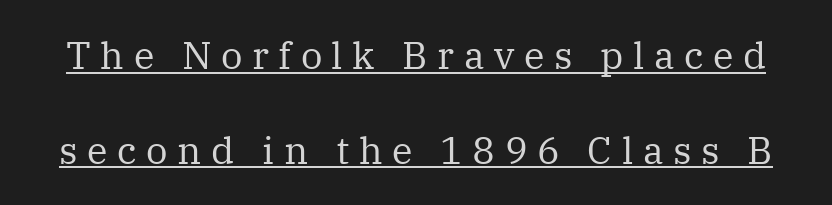
The image shows 38 px regular-weight serif type, upright; set loose line spacing (2.49x), unusually wide letter spacing (+0.25 em), underlined; medium stroke contrast and a medium x-height.
